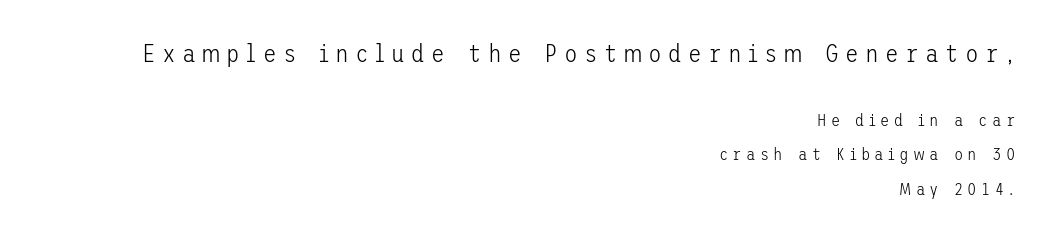
{"italic": "no", "bold": "no", "underline": "no", "align": "right", "line_spacing": "loose", "line_spacing_ratio": 2.03, "letter_spacing": "wide", "letter_spacing_em": 0.25, "larger_block": "first", "size_ratio": 1.47, "glyph_px": 25}
